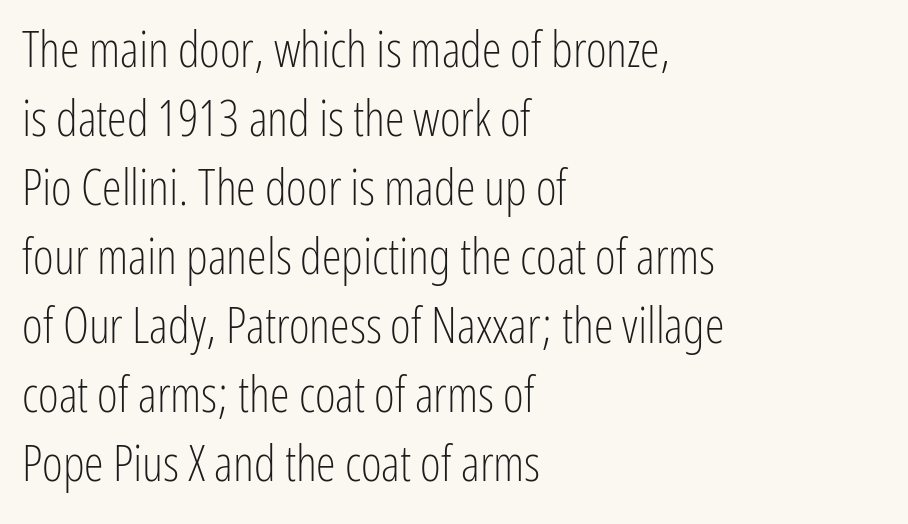
The image shows 50 px light, condensed sans-serif type, upright; set left-aligned, normal line spacing (1.38x), normal letter spacing, not underlined; low stroke contrast and a medium x-height.
